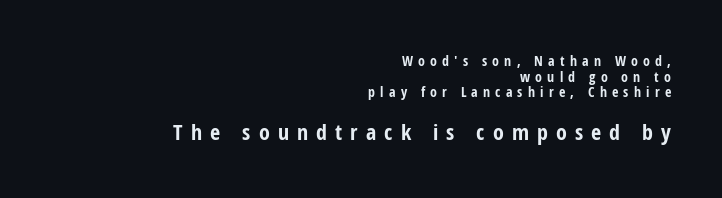
{"italic": "no", "bold": "yes", "underline": "no", "align": "right", "line_spacing": "tight", "line_spacing_ratio": 1.12, "letter_spacing": "wide", "letter_spacing_em": 0.37, "larger_block": "second", "size_ratio": 1.57, "glyph_px": 22}
